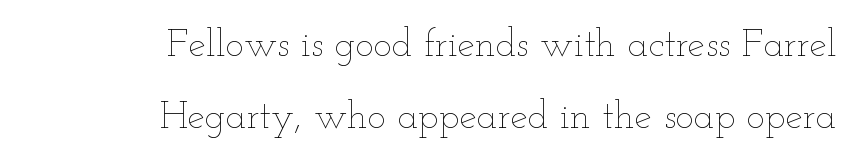
Q: Is the text bold? A: No.
Q: Is the text italic (slanted)? A: No, it is upright.
Q: Is the text underlined? A: No.
Q: How is the paragraph aligned? A: Right-aligned.
Q: Is the spacing between letters normal or unusually wide? A: Normal.
Q: Width (condensed, normal, or wide)? A: Wide.
Q: Stroke contrast? A: Low.
Q: x-height? A: Small.
Q: Monospaced? A: No.
